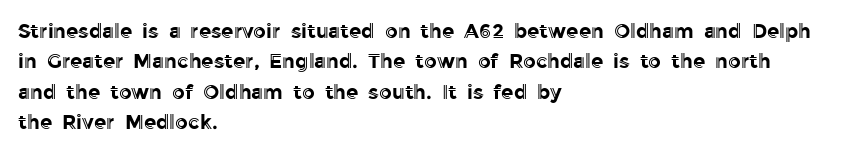
Q: Is the text italic (slanted)? A: No, it is upright.
Q: Is the text underlined? A: No.
Q: How is the paragraph aligned? A: Left-aligned.
Q: Is the spacing between letters normal or unusually wide? A: Normal.
Q: Is the spacing between lines tight, normal or loose? A: Normal.
